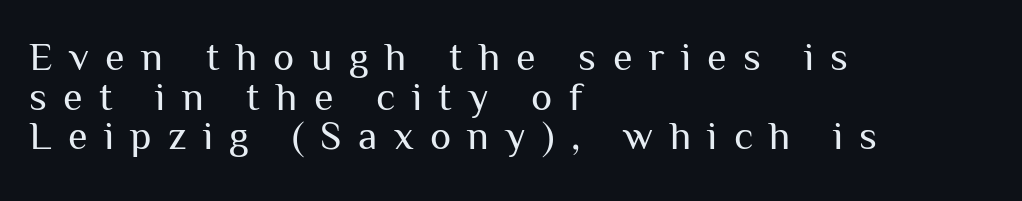
{"serif": "no", "italic": "no", "bold": "no", "weight": "regular", "width": "normal", "stroke_contrast": "medium", "x_height": "medium", "monospaced": "no", "underline": "no", "align": "left", "line_spacing": "tight", "line_spacing_ratio": 0.99, "letter_spacing": "wide", "letter_spacing_em": 0.41, "glyph_px": 40}
